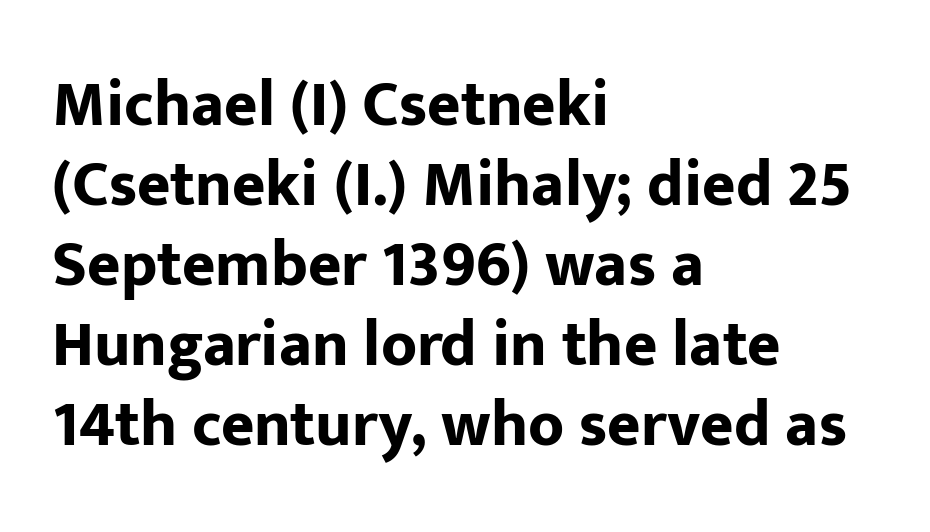
{"serif": "no", "italic": "no", "bold": "yes", "weight": "bold", "width": "normal", "stroke_contrast": "low", "x_height": "medium", "monospaced": "no", "underline": "no", "align": "left", "line_spacing": "normal", "line_spacing_ratio": 1.25, "letter_spacing": "normal", "letter_spacing_em": 0.0, "glyph_px": 64}
